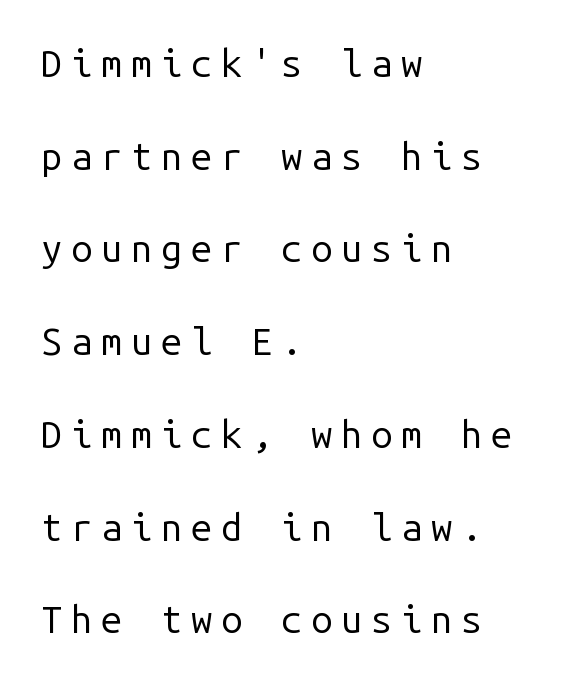
{"serif": "no", "italic": "no", "bold": "no", "weight": "regular", "width": "normal", "stroke_contrast": "low", "x_height": "medium", "monospaced": "yes", "underline": "no", "align": "left", "line_spacing": "loose", "line_spacing_ratio": 2.44, "letter_spacing": "wide", "letter_spacing_em": 0.23, "glyph_px": 38}
